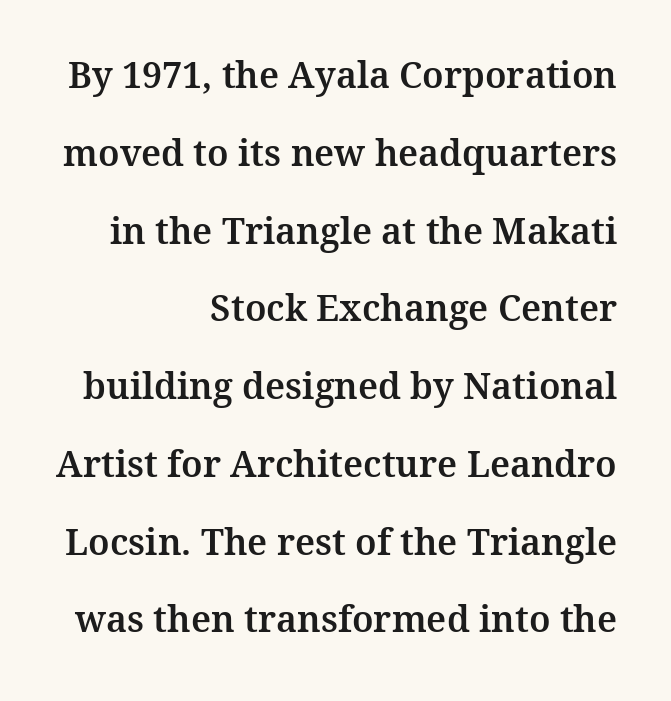
{"serif": "yes", "italic": "no", "width": "normal", "stroke_contrast": "medium", "x_height": "medium", "monospaced": "no", "underline": "no", "align": "right", "line_spacing": "loose", "line_spacing_ratio": 2.16, "letter_spacing": "normal", "letter_spacing_em": 0.0, "glyph_px": 36}
